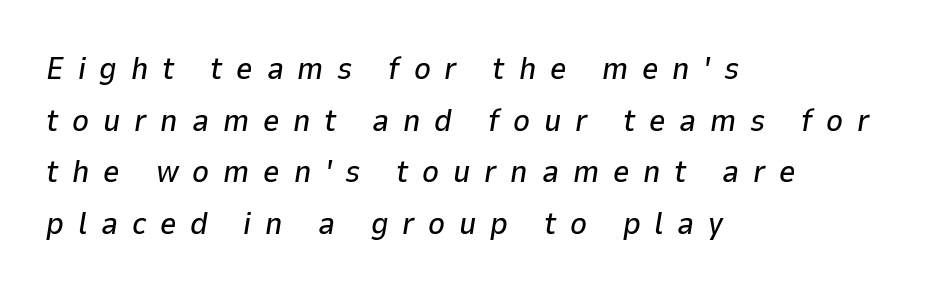
{"italic": "yes", "lean": "right", "slant_degrees": 9, "width": "normal", "stroke_contrast": "low", "x_height": "medium", "monospaced": "no", "underline": "no", "align": "left", "line_spacing": "normal", "line_spacing_ratio": 1.61, "letter_spacing": "wide", "letter_spacing_em": 0.43, "glyph_px": 32}
